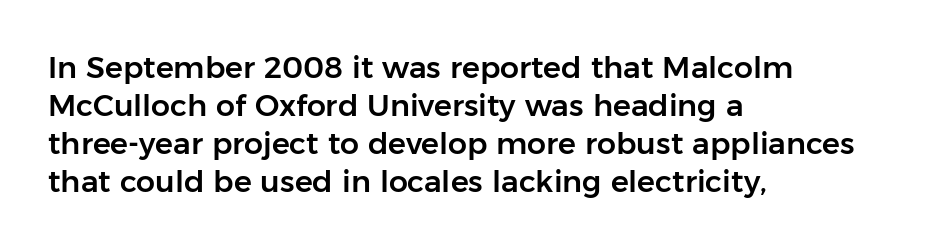
{"serif": "no", "italic": "no", "width": "normal", "stroke_contrast": "low", "x_height": "medium", "monospaced": "no", "underline": "no", "align": "left", "line_spacing": "normal", "line_spacing_ratio": 1.27, "letter_spacing": "normal", "letter_spacing_em": 0.0, "glyph_px": 30}
